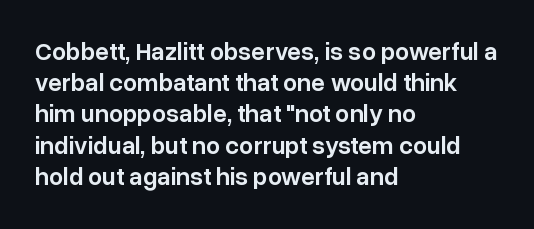
The image shows 25 px text type, upright; set left-aligned, normal line spacing (1.25x), normal letter spacing, not underlined.
